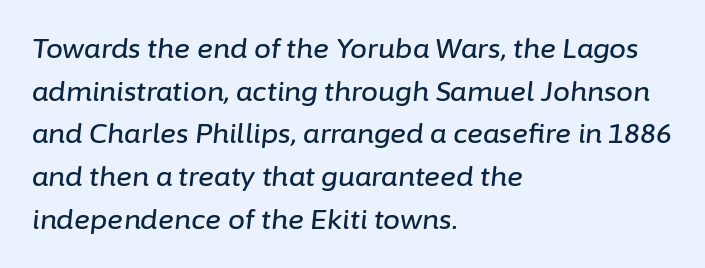
{"italic": "yes", "lean": "right", "slant_degrees": 6, "underline": "no", "align": "left", "line_spacing": "normal", "line_spacing_ratio": 1.58, "letter_spacing": "normal", "letter_spacing_em": 0.0, "glyph_px": 27}
